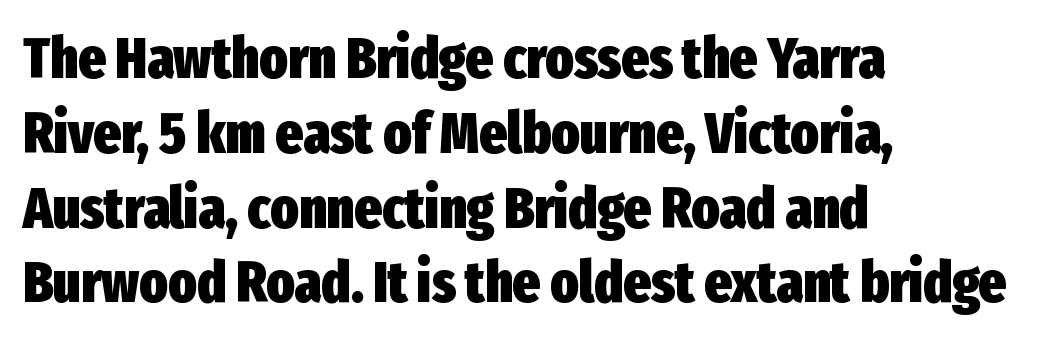
The image shows 58 px heavy, condensed sans-serif type, upright; set left-aligned, normal line spacing (1.29x), normal letter spacing, not underlined; low stroke contrast and a medium x-height.
